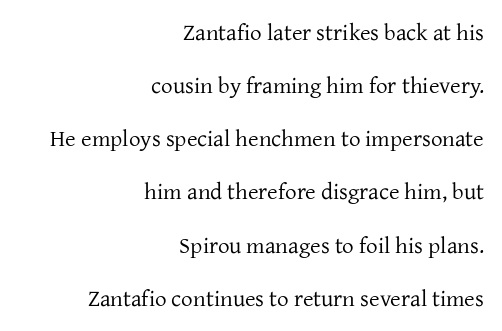
Alignment: flush right. Widely set lines give the paragraph a tall, airy silhouette. The gap between lines stays unmarked. The passage shown has conventional tracking throughout. These lines were composed using upright roman letters.
